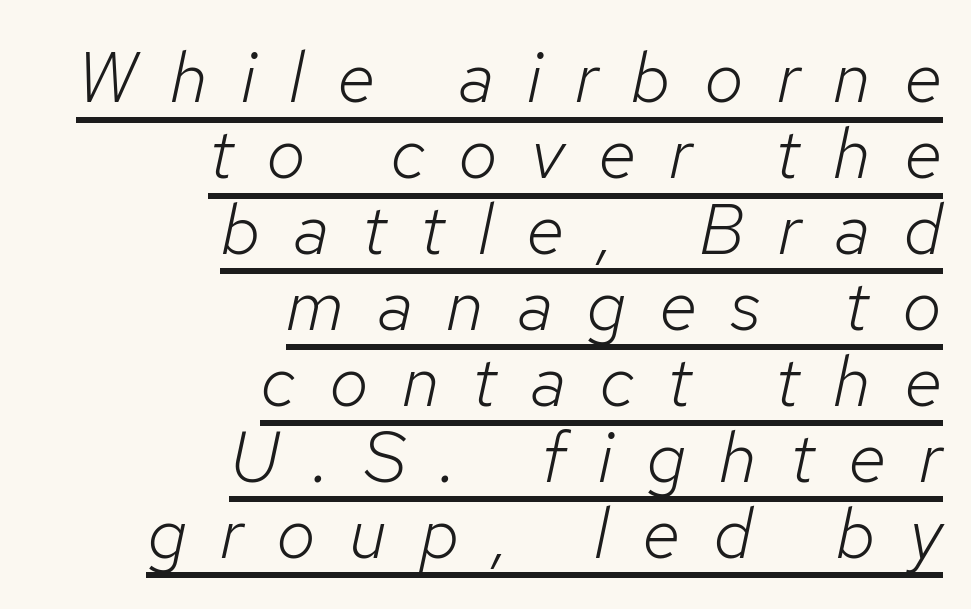
{"italic": "yes", "lean": "right", "slant_degrees": 12, "bold": "no", "weight": "light", "width": "normal", "stroke_contrast": "low", "x_height": "medium", "monospaced": "no", "underline": "yes", "align": "right", "line_spacing": "tight", "line_spacing_ratio": 1.07, "letter_spacing": "wide", "letter_spacing_em": 0.47, "glyph_px": 71}
